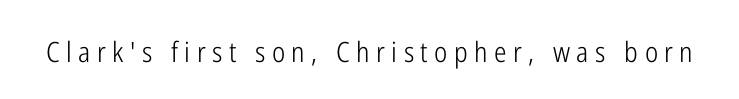
The image shows 28 px light, condensed sans-serif type, upright; set unusually wide letter spacing (+0.23 em), not underlined; low stroke contrast and a medium x-height.
